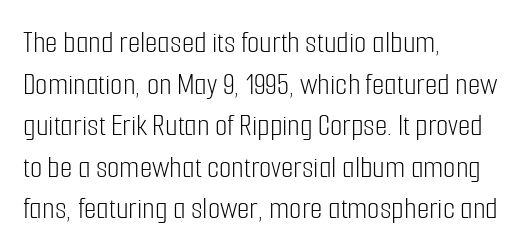
The image shows 32 px light, condensed sans-serif type, upright; set left-aligned, normal line spacing (1.3x), normal letter spacing, not underlined; low stroke contrast and a medium x-height.
